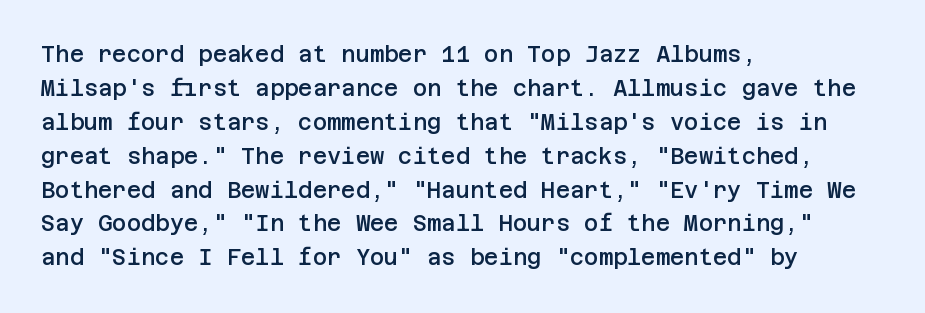
Notice how the stems are strictly vertical — no italics here. The passage shown has conventional tracking throughout. As a designer I'd log this as weight 600, semibold. Line beginnings align vertically; line endings do not.
